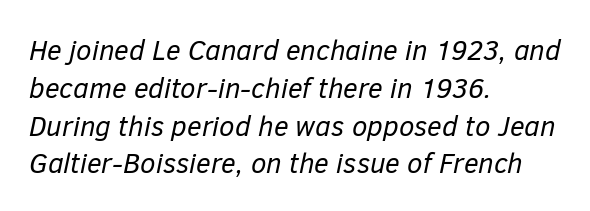
Q: Is the text bold? A: No.
Q: Is the text italic (slanted)? A: Yes, it leans right by about 12 degrees.
Q: Is the text underlined? A: No.
Q: How is the paragraph aligned? A: Left-aligned.
Q: Is the spacing between letters normal or unusually wide? A: Normal.
Q: Is the spacing between lines tight, normal or loose? A: Normal.
Q: Width (condensed, normal, or wide)? A: Normal.
Q: Stroke contrast? A: Low.
Q: x-height? A: Medium.
Q: Monospaced? A: No.
